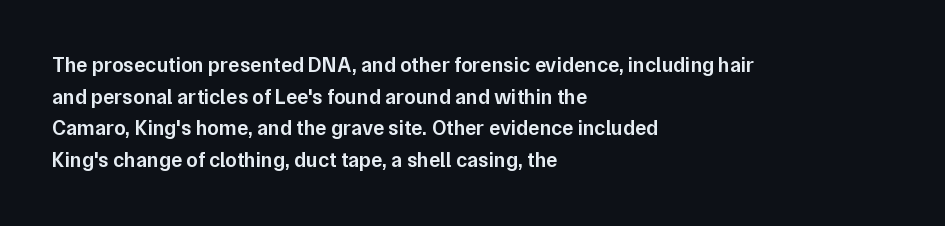
Q: Is the text bold? A: Semi-bold.
Q: Is the text italic (slanted)? A: No, it is upright.
Q: Is the text underlined? A: No.
Q: How is the paragraph aligned? A: Left-aligned.
Q: Is the spacing between letters normal or unusually wide? A: Normal.
Q: Is the spacing between lines tight, normal or loose? A: Normal.
